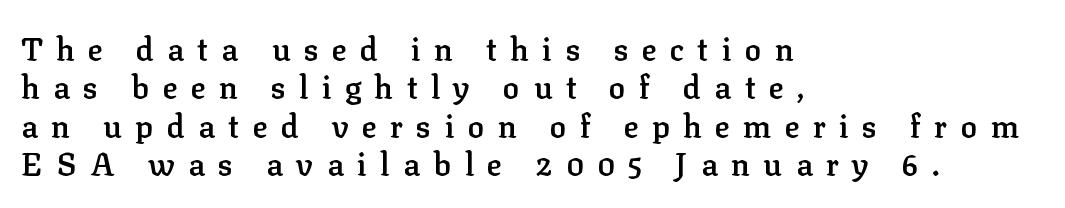
Display-style spreading of the glyphs; the letterfit is very open. Only glyphs here, with clear space below each row. A typesetter would call this proportional, since set widths differ per character. A somewhat darkened texture: the type is semibold rather than bold.
